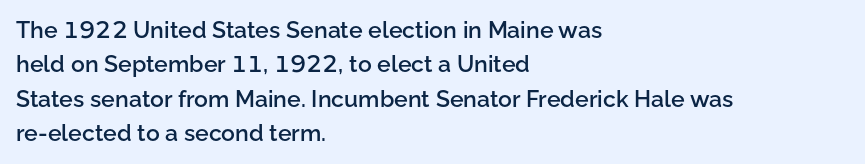
The image shows 23 px text type, upright; set left-aligned, normal line spacing (1.5x), normal letter spacing, not underlined.
